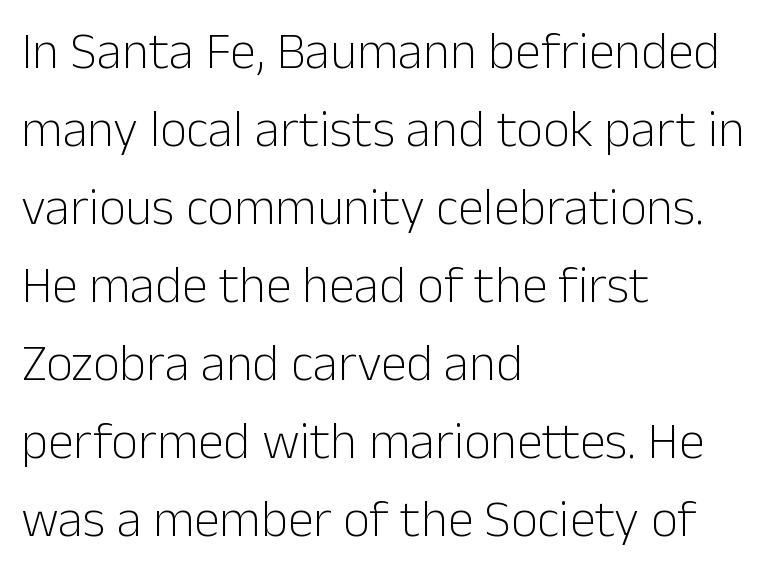
Q: Is the text bold? A: No.
Q: Is the text italic (slanted)? A: No, it is upright.
Q: Is the typeface a serif or a sans-serif typeface? A: Sans-serif.
Q: Is the text underlined? A: No.
Q: How is the paragraph aligned? A: Left-aligned.
Q: Is the spacing between letters normal or unusually wide? A: Normal.
Q: Is the spacing between lines tight, normal or loose? A: Normal.
Q: Width (condensed, normal, or wide)? A: Normal.
Q: Stroke contrast? A: Low.
Q: x-height? A: Medium.
Q: Monospaced? A: No.
